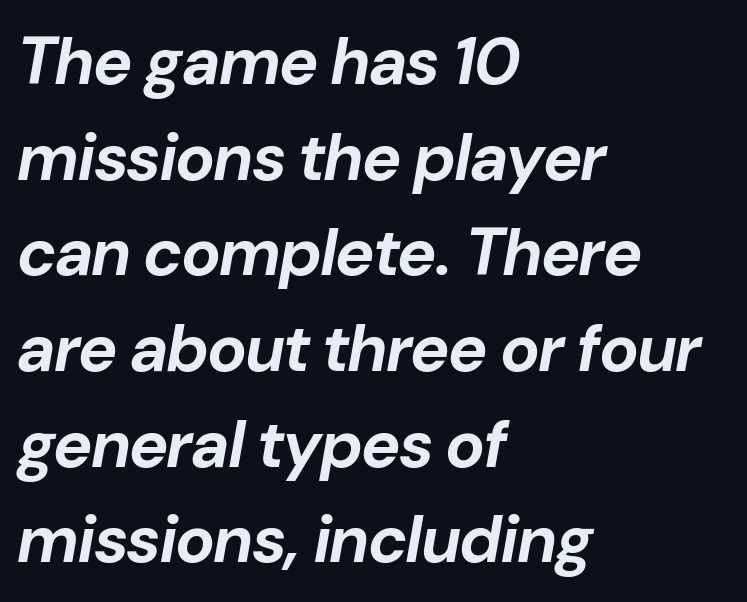
Between one letter and the next there's only the usual sliver of space. Vertical spacing — default. Type without underlining. Italic? Definitely — the glyphs are oblique.
